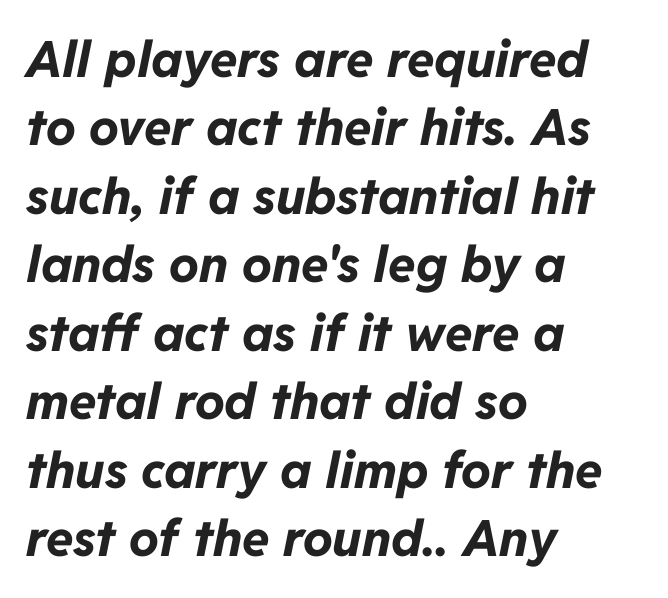
{"italic": "yes", "lean": "right", "slant_degrees": 11, "bold": "yes", "weight": "bold", "width": "normal", "stroke_contrast": "low", "x_height": "medium", "monospaced": "no", "underline": "no", "align": "left", "line_spacing": "normal", "line_spacing_ratio": 1.37, "letter_spacing": "normal", "letter_spacing_em": 0.0, "glyph_px": 50}
